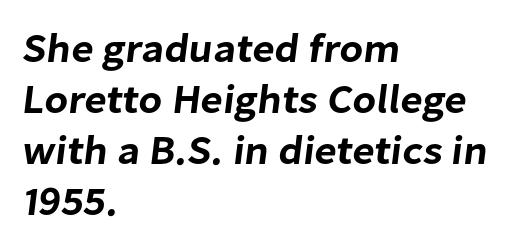
Q: Is the typeface a serif or a sans-serif typeface? A: Sans-serif.
Q: Is the text underlined? A: No.
Q: How is the paragraph aligned? A: Left-aligned.
Q: Is the spacing between letters normal or unusually wide? A: Normal.
Q: Width (condensed, normal, or wide)? A: Normal.
Q: Stroke contrast? A: Low.
Q: x-height? A: Medium.
Q: Monospaced? A: No.
